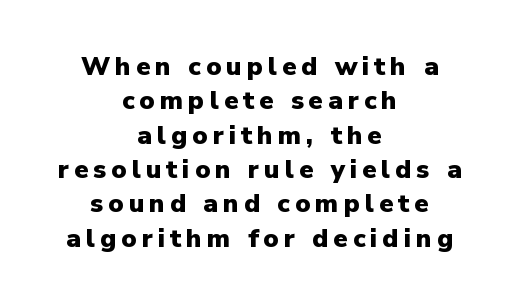
{"italic": "no", "bold": "yes", "underline": "no", "align": "center", "line_spacing": "normal", "line_spacing_ratio": 1.32, "glyph_px": 26}
